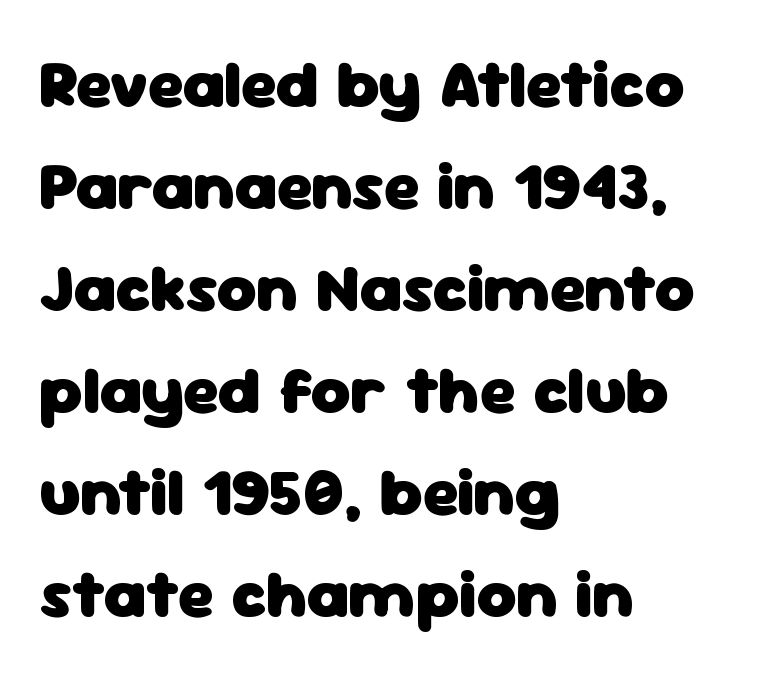
Q: Is the text bold? A: Yes.
Q: Is the text italic (slanted)? A: No, it is upright.
Q: Is the typeface a serif or a sans-serif typeface? A: Sans-serif.
Q: Is the text underlined? A: No.
Q: How is the paragraph aligned? A: Left-aligned.
Q: Is the spacing between letters normal or unusually wide? A: Normal.
Q: Is the spacing between lines tight, normal or loose? A: Normal.
Q: Width (condensed, normal, or wide)? A: Normal.
Q: Stroke contrast? A: Low.
Q: x-height? A: Medium.
Q: Monospaced? A: No.
